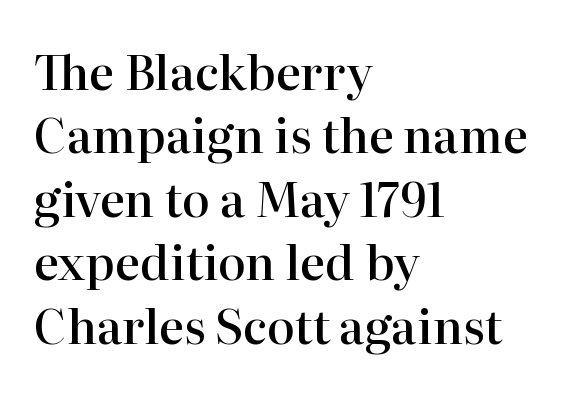
Note the varied advance widths — an 'i' is clearly narrower than an 'm'. A semibold gives these letters moderate extra thickness, short of bold. If you drew a ruler down the left edge, every line would touch it. A serif font was chosen for this passage. Between one letter and the next there's only the usual sliver of space. Underline: absent.
